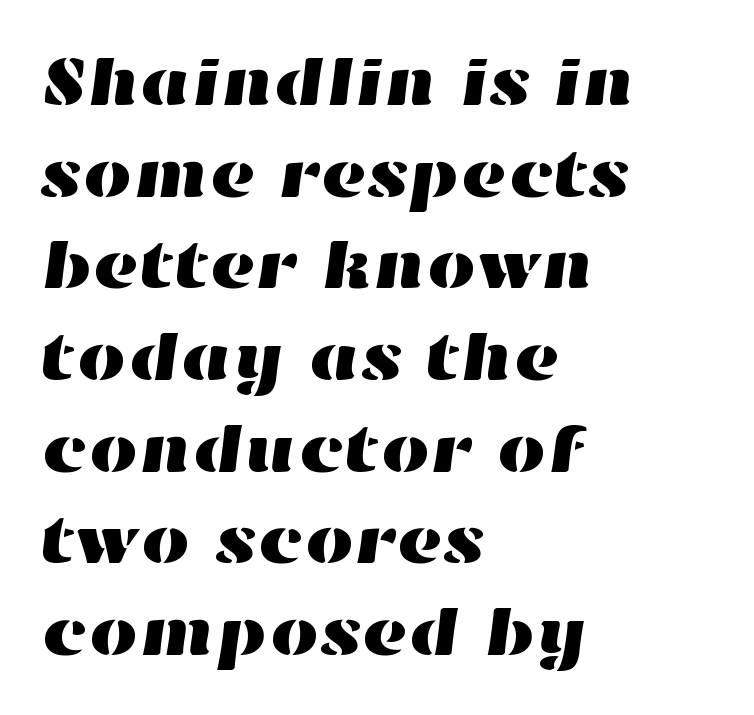
This sample has the flowing, uneven cadence of proportional lettering. If you drew a ruler down the left edge, every line would touch it. Leading matches the norm, producing a regular column. A bare baseline throughout the passage. Between one letter and the next there's only the usual sliver of space.
